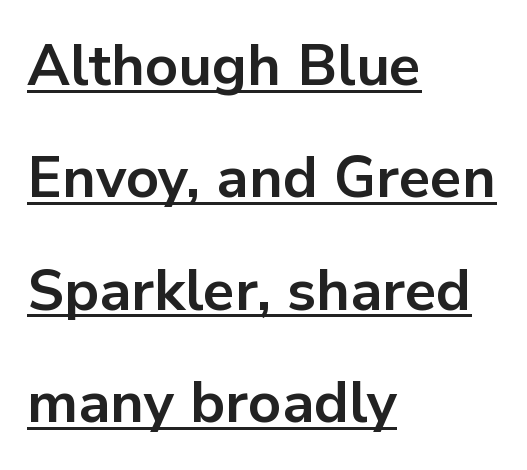
Classification — sans serif. Words appear dense and cohesive because spacing is normal. Spacing verdict: proportional, widths tailored to each character. The characters look thick and weighty, a clear bold. Is there any slant? The stems are plumb.
